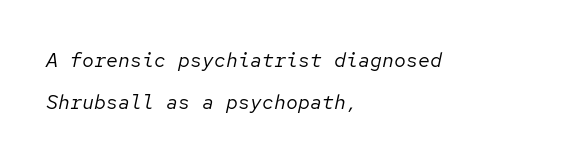
{"italic": "yes", "lean": "right", "slant_degrees": 12, "bold": "no", "underline": "no", "align": "left", "line_spacing": "loose", "line_spacing_ratio": 2.08, "letter_spacing": "normal", "letter_spacing_em": 0.0, "glyph_px": 20}
